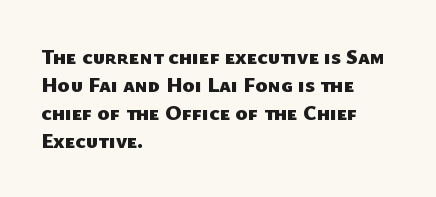
The image shows 21 px bold type; set left-aligned, normal line spacing (1.34x), normal letter spacing, not underlined.
